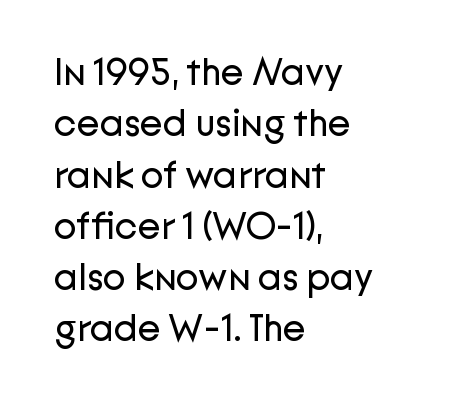
The image shows 38 px regular-weight sans-serif type, upright; set left-aligned, normal line spacing (1.35x), normal letter spacing, not underlined; low stroke contrast and a medium x-height.
